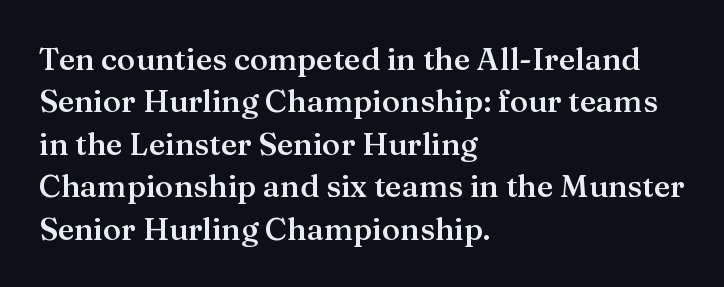
{"serif": "yes", "italic": "no", "bold": "semi", "weight": "semibold", "width": "normal", "stroke_contrast": "medium", "x_height": "medium", "monospaced": "no", "underline": "no", "align": "left", "line_spacing": "normal", "line_spacing_ratio": 1.37, "letter_spacing": "normal", "letter_spacing_em": 0.0, "glyph_px": 31}
